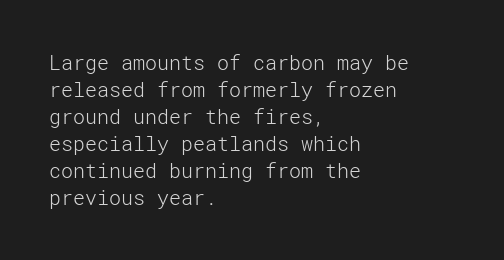
This sample uses an upright cut, with every glyph sitting square on the baseline. Reading down the column, the eye jumps a familiar distance to each next line. The horizontal fit of the characters is conventional and even. This is not heavy type; no bold has been used.
